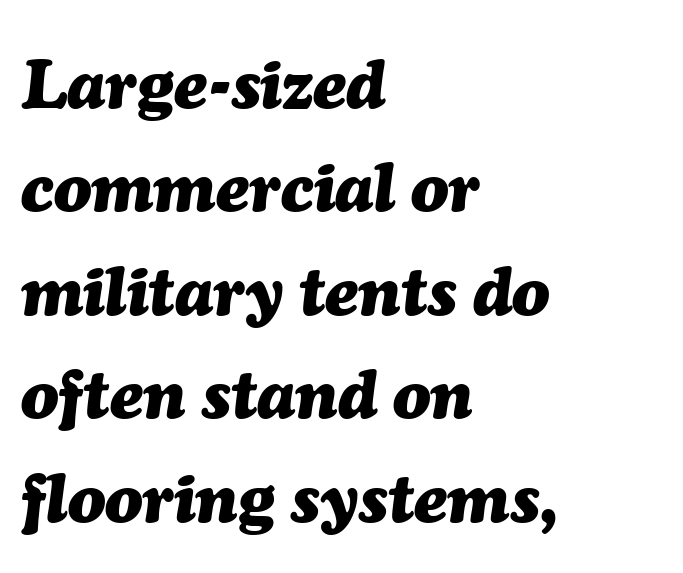
The string is rendered with underlining switched off. Varying glyph widths throughout — classic text-font behaviour. One-word summary of the alignment: left. The letters are bold, with thick, heavy strokes. This block has exactly the height ordinary leading produces.
